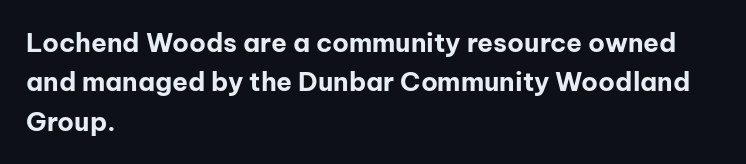
Typeset ragged right — the left edge is the straight one. The passage shown is not underscored anywhere. The lettering stays uniformly vertical, giving the passage a roman look. Short note: letters normally spaced.
